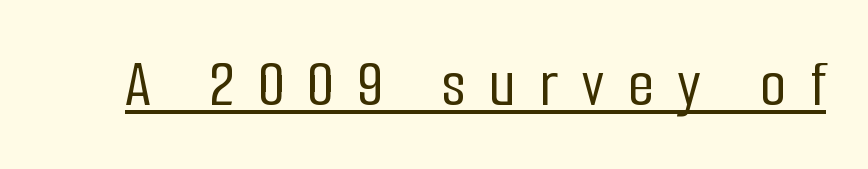
{"serif": "no", "italic": "no", "width": "condensed", "stroke_contrast": "low", "x_height": "medium", "monospaced": "no", "underline": "yes", "letter_spacing": "wide", "letter_spacing_em": 0.35, "glyph_px": 68}
